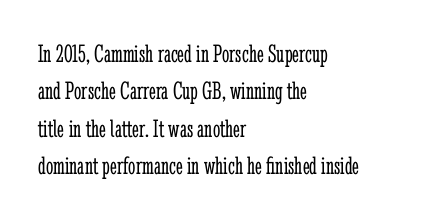
{"italic": "no", "bold": "no", "underline": "no", "align": "left", "line_spacing": "normal", "line_spacing_ratio": 1.44, "letter_spacing": "normal", "letter_spacing_em": 0.0, "glyph_px": 26}
